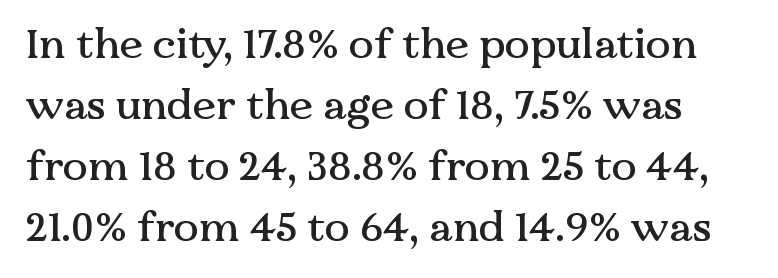
The image shows 42 px serif type, upright; set normal line spacing (1.45x), normal letter spacing, not underlined; medium stroke contrast and a medium x-height.
